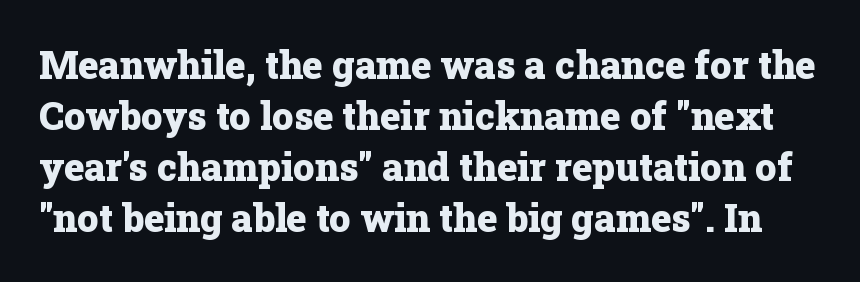
{"serif": "yes", "italic": "no", "bold": "yes", "weight": "heavy", "width": "normal", "stroke_contrast": "low", "x_height": "medium", "monospaced": "no", "underline": "no", "line_spacing": "normal", "line_spacing_ratio": 1.34, "letter_spacing": "normal", "letter_spacing_em": 0.0, "glyph_px": 38}
